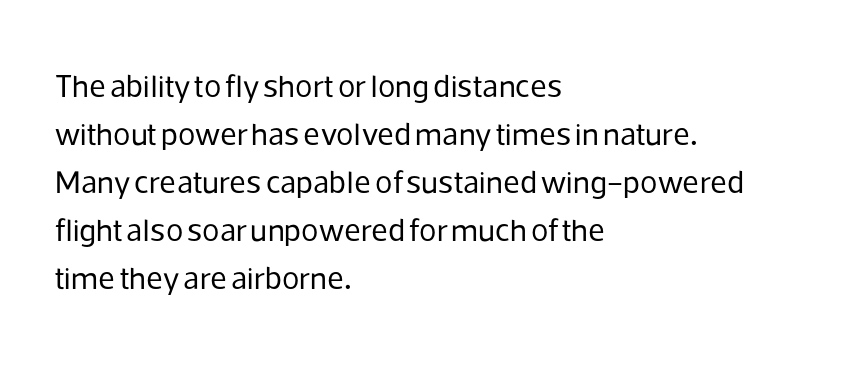
Q: Is the text bold? A: No.
Q: Is the text italic (slanted)? A: No, it is upright.
Q: Is the typeface a serif or a sans-serif typeface? A: Sans-serif.
Q: Is the text underlined? A: No.
Q: How is the paragraph aligned? A: Left-aligned.
Q: Is the spacing between letters normal or unusually wide? A: Normal.
Q: Is the spacing between lines tight, normal or loose? A: Normal.
Q: Width (condensed, normal, or wide)? A: Normal.
Q: Stroke contrast? A: Low.
Q: x-height? A: Medium.
Q: Monospaced? A: No.
